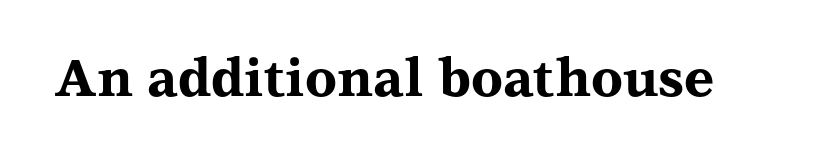
{"serif": "yes", "italic": "no", "bold": "yes", "weight": "bold", "width": "wide", "stroke_contrast": "medium", "x_height": "medium", "monospaced": "no", "underline": "no", "letter_spacing": "normal", "letter_spacing_em": 0.0, "glyph_px": 52}
